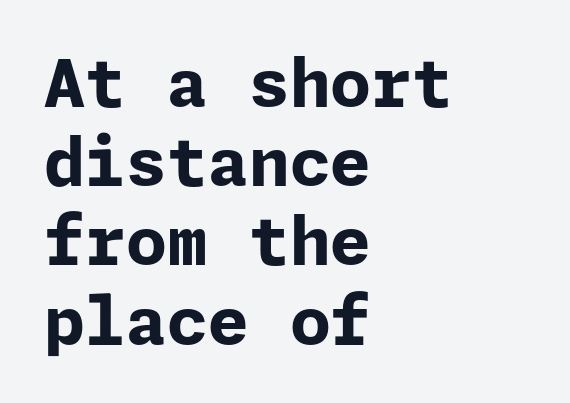
{"serif": "no", "italic": "no", "bold": "yes", "weight": "bold", "width": "normal", "stroke_contrast": "low", "x_height": "medium", "underline": "no", "align": "left", "line_spacing_ratio": 1.2, "letter_spacing": "normal", "letter_spacing_em": 0.0, "glyph_px": 66}
